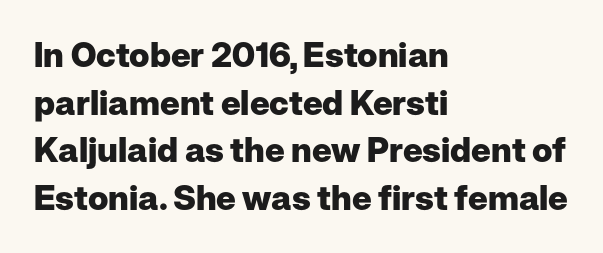
{"serif": "no", "italic": "no", "bold": "yes", "weight": "heavy", "width": "normal", "stroke_contrast": "low", "x_height": "medium", "monospaced": "no", "underline": "no", "align": "left", "line_spacing": "normal", "line_spacing_ratio": 1.4, "letter_spacing": "normal", "letter_spacing_em": 0.0, "glyph_px": 34}
